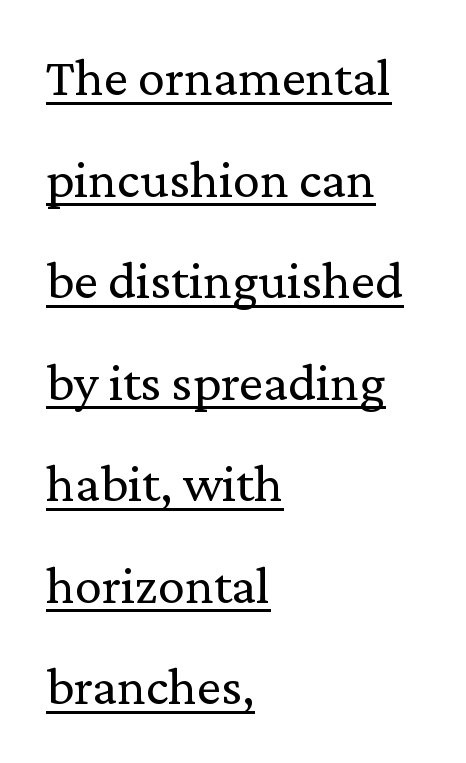
Do the characters align in a grid? No, the font is proportional. Line starts are locked; line ends wander. What stands out about the letter spacing? Nothing — it is the standard amount. This sample uses a serif face. The weight would be labelled regular, book, light, or lighter still.
